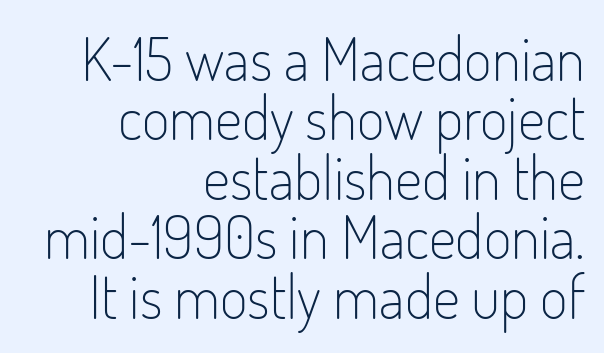
Q: Is the text bold? A: No.
Q: Is the text italic (slanted)? A: No, it is upright.
Q: Is the typeface a serif or a sans-serif typeface? A: Sans-serif.
Q: Is the text underlined? A: No.
Q: How is the paragraph aligned? A: Right-aligned.
Q: Is the spacing between letters normal or unusually wide? A: Normal.
Q: Is the spacing between lines tight, normal or loose? A: Tight.
Q: Width (condensed, normal, or wide)? A: Condensed.
Q: Stroke contrast? A: Low.
Q: x-height? A: Small.
Q: Monospaced? A: No.
